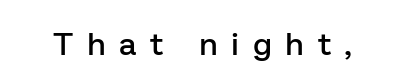
The face used here is proportionally spaced, like ordinary book or web type. Semibold letterforms, between regular and bold. Honestly, there is no underline to notice here at all. Observe the wide spacing: letters keep a clear distance from each other.
